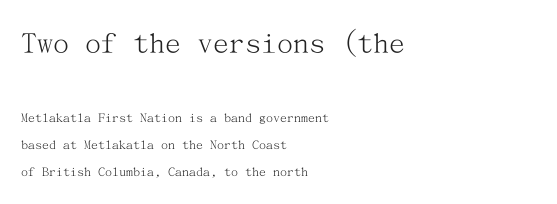
The image shows 32 px light serif type, upright; set left-aligned, loose line spacing (1.93x), normal letter spacing, not underlined; the first (top) block is 2.29x larger; medium stroke contrast and a medium x-height.
